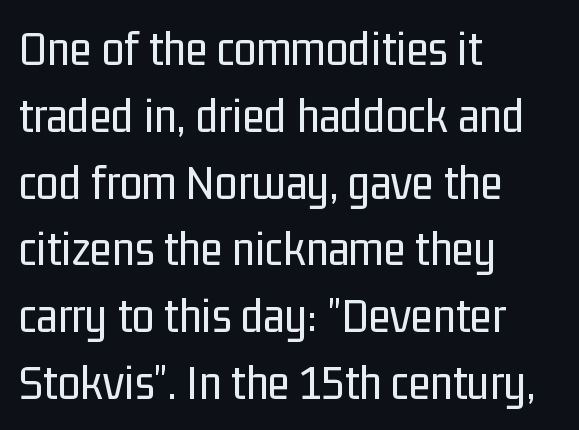
{"serif": "no", "italic": "no", "bold": "no", "weight": "regular", "width": "condensed", "stroke_contrast": "low", "x_height": "medium", "monospaced": "no", "underline": "no", "align": "left", "line_spacing": "normal", "line_spacing_ratio": 1.31, "letter_spacing": "normal", "letter_spacing_em": 0.0, "glyph_px": 51}
